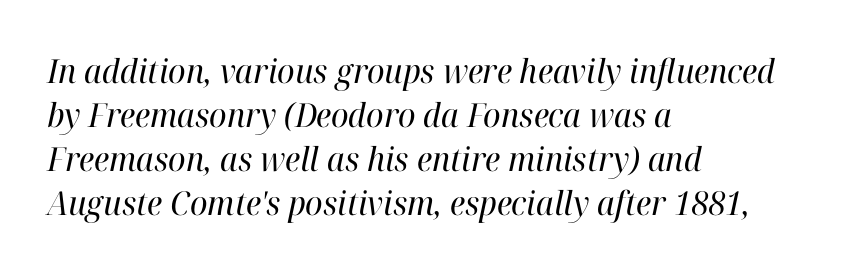
{"serif": "yes", "italic": "yes", "lean": "right", "slant_degrees": 12, "bold": "no", "weight": "regular", "width": "normal", "stroke_contrast": "high", "x_height": "medium", "monospaced": "no", "underline": "no", "align": "left", "line_spacing": "normal", "line_spacing_ratio": 1.33, "letter_spacing": "normal", "letter_spacing_em": 0.0, "glyph_px": 33}
